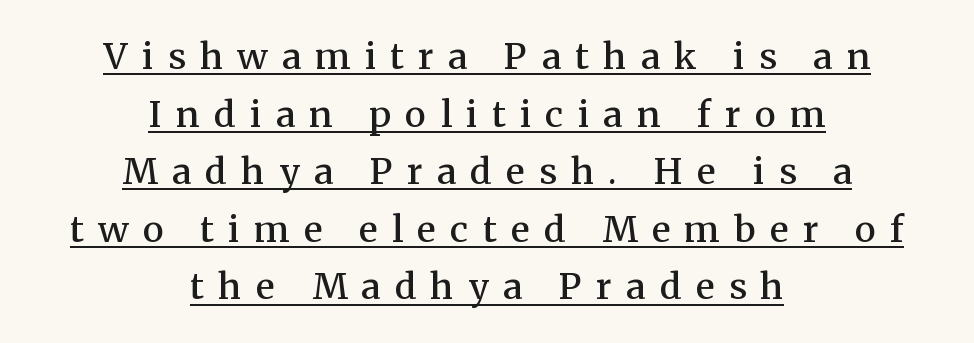
Q: Is the text bold? A: Semi-bold.
Q: Is the text italic (slanted)? A: No, it is upright.
Q: Is the typeface a serif or a sans-serif typeface? A: Serif.
Q: Is the text underlined? A: Yes.
Q: How is the paragraph aligned? A: Centered.
Q: Is the spacing between letters normal or unusually wide? A: Unusually wide.
Q: Is the spacing between lines tight, normal or loose? A: Normal.
Q: Width (condensed, normal, or wide)? A: Normal.
Q: Stroke contrast? A: Medium.
Q: x-height? A: Medium.
Q: Monospaced? A: No.
